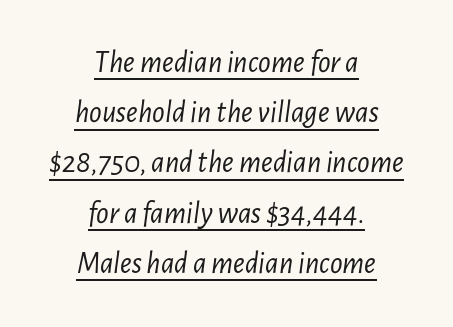
{"italic": "yes", "lean": "right", "slant_degrees": 7, "bold": "no", "weight": "light", "width": "condensed", "stroke_contrast": "low", "x_height": "medium", "monospaced": "no", "underline": "yes", "align": "center", "line_spacing": "normal", "line_spacing_ratio": 1.62, "letter_spacing": "normal", "letter_spacing_em": 0.0, "glyph_px": 31}
